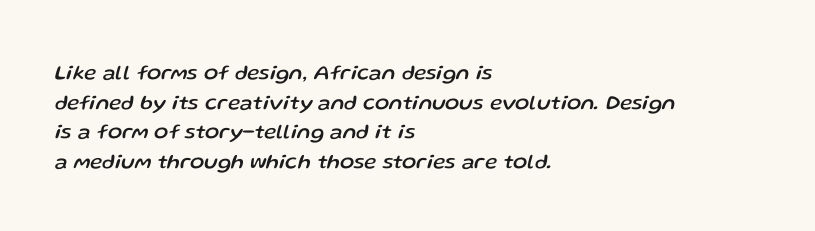
{"italic": "yes", "lean": "right", "slant_degrees": 13, "underline": "no", "align": "left", "line_spacing": "normal", "line_spacing_ratio": 1.41, "letter_spacing": "normal", "letter_spacing_em": 0.0, "glyph_px": 21}
